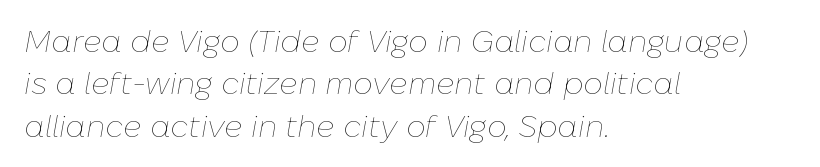
The image shows 31 px thin type, italic (leaning right); set left-aligned, normal line spacing (1.37x), normal letter spacing, not underlined; low stroke contrast and a medium x-height.
